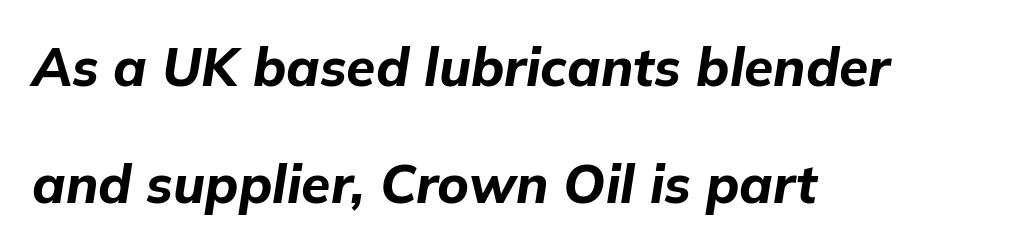
The image shows 53 px bold type, italic (leaning right); set left-aligned, loose line spacing (2.21x), normal letter spacing, not underlined; low stroke contrast and a medium x-height.
